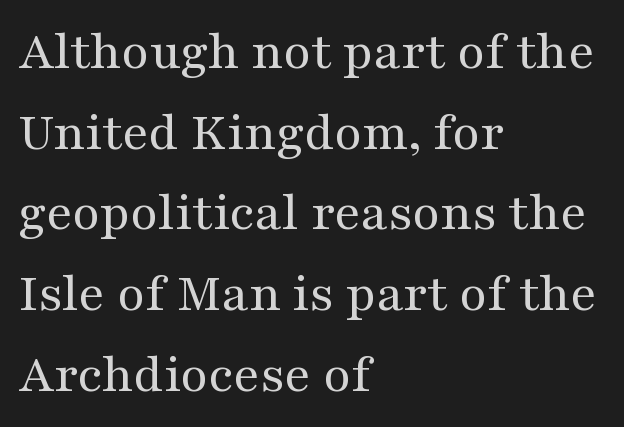
Does the leading feel generous? No, just average. The horizontal fit of the characters is conventional and even. The passage shown is not bold in any degree. Note the varied advance widths — an 'i' is clearly narrower than an 'm'. The space beneath each line is pristine and unruled.
